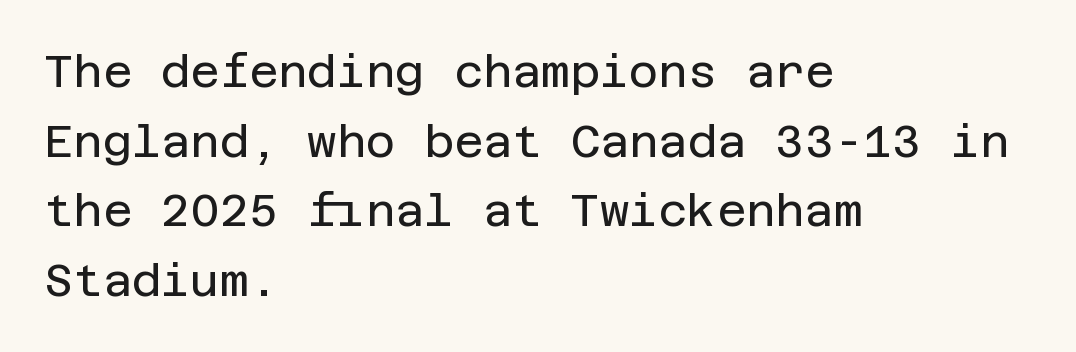
Characters remain perfectly vertical along every line. Rule under the text: the space is simply empty. Ink coverage per letter is moderate at most. The designer went with a sans here, leaving each stem footless. The type is set solid horizontally, with unmodified tracking. This sample is left-justified, so line endings fall wherever the words run out.
